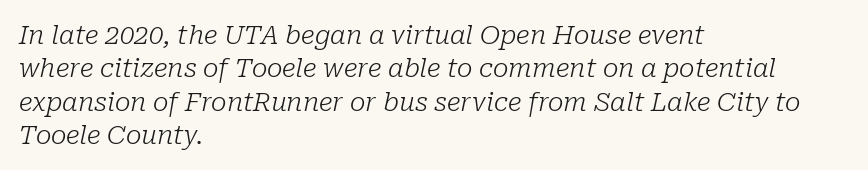
{"italic": "yes", "lean": "right", "slant_degrees": 10, "bold": "no", "underline": "no", "align": "left", "line_spacing": "normal", "line_spacing_ratio": 1.28, "letter_spacing": "normal", "letter_spacing_em": 0.0, "glyph_px": 26}
